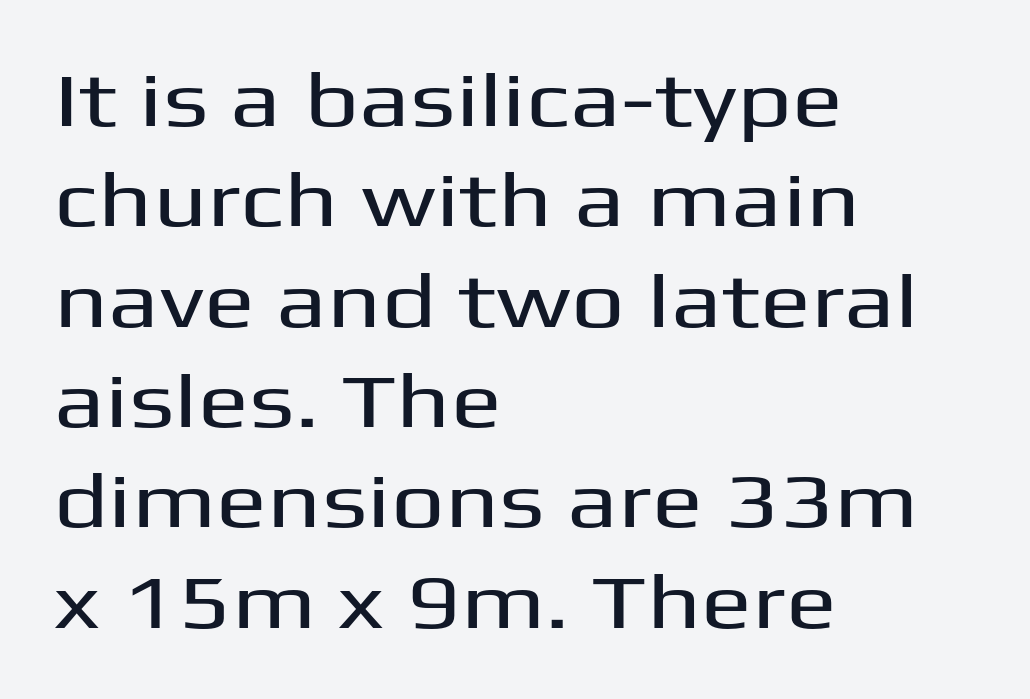
The image shows 76 px wide sans-serif type, upright; set left-aligned, normal line spacing (1.32x), normal letter spacing, not underlined; medium stroke contrast and a medium x-height.
